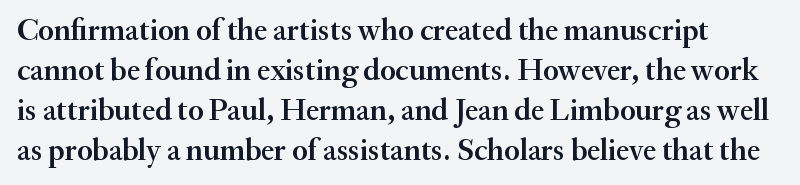
{"serif": "yes", "italic": "no", "bold": "semi", "weight": "semibold", "width": "normal", "stroke_contrast": "medium", "x_height": "small", "monospaced": "no", "underline": "no", "line_spacing": "normal", "line_spacing_ratio": 1.33, "letter_spacing": "normal", "letter_spacing_em": 0.0, "glyph_px": 30}
